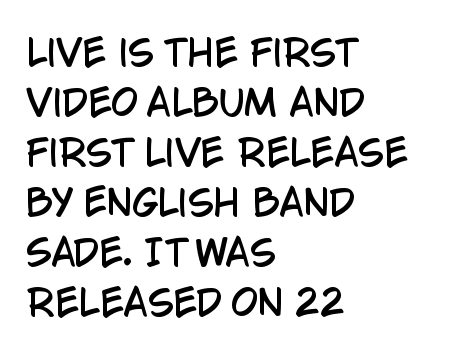
{"serif": "no", "italic": "no", "width": "condensed", "stroke_contrast": "low", "x_height": "large", "monospaced": "no", "underline": "no", "align": "left", "line_spacing": "normal", "line_spacing_ratio": 1.43, "letter_spacing": "normal", "letter_spacing_em": 0.0, "glyph_px": 35}
